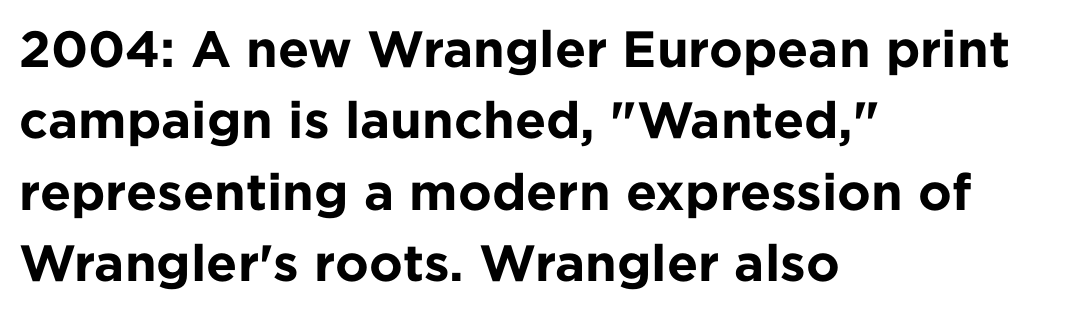
{"serif": "no", "italic": "no", "bold": "yes", "weight": "bold", "width": "normal", "stroke_contrast": "low", "x_height": "medium", "monospaced": "no", "underline": "no", "align": "left", "line_spacing": "normal", "line_spacing_ratio": 1.4, "letter_spacing": "normal", "letter_spacing_em": 0.0, "glyph_px": 51}
